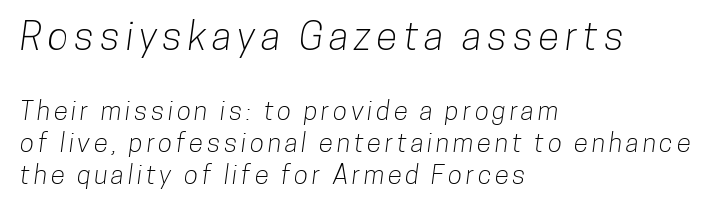
The composition opens big and finishes small. The rendering anchors every line to the left-hand side. Letters rest on an invisible, unmarked baseline. Does the type have serifs? No, each stem ends abruptly.
